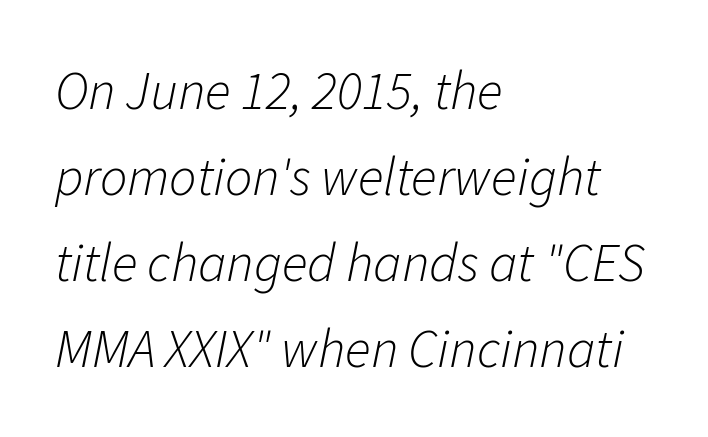
The strip under each line holds only bare page. Baseline-to-baseline distance is the conventional proportion of letter height. The face used here is proportionally spaced, like ordinary book or web type. Visually the block forms a straight wall on the left and a jagged coastline on the right.
